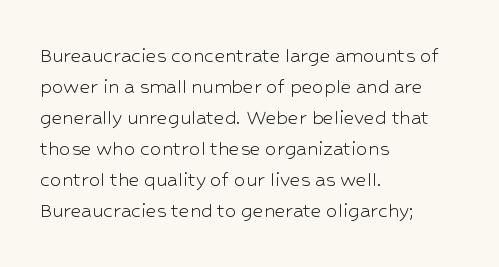
Posture: upright roman. The ragged edge is on the right, which tells us the setting is flush left. Reading down the column, the eye jumps a familiar distance to each next line. The specimen omits any rule beneath the text block's lines. The face looks like a standard text weight, possibly lighter.
